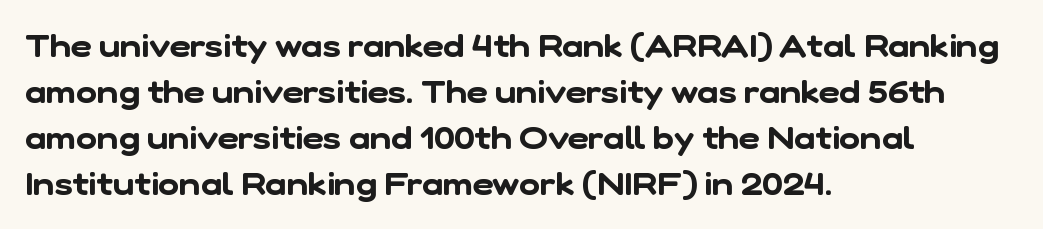
The image shows 32 px sans-serif type; set left-aligned, normal line spacing (1.44x), normal letter spacing, not underlined; low stroke contrast and a medium x-height.
